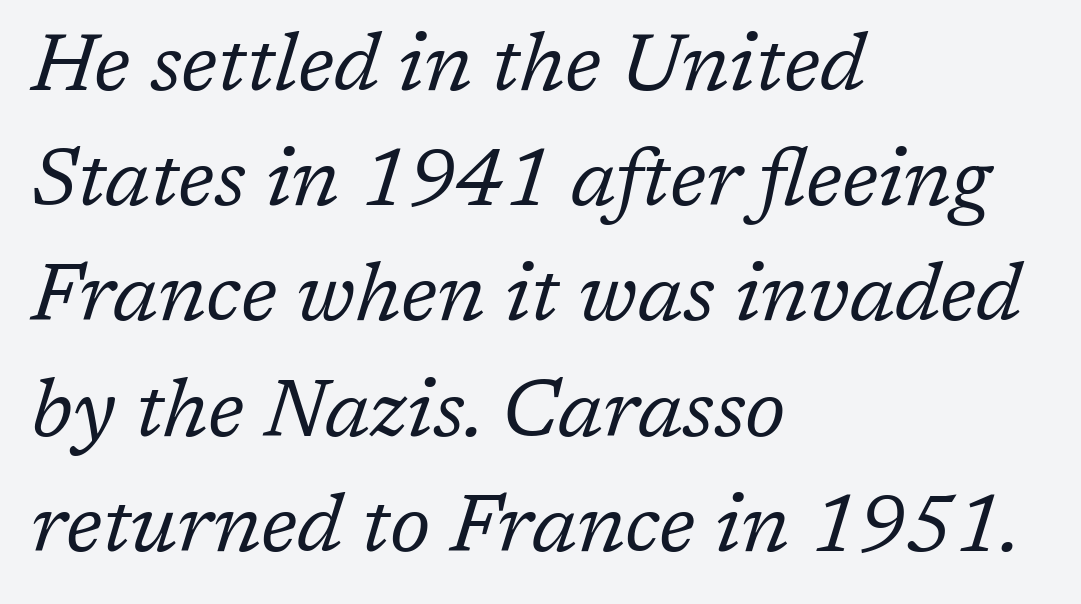
{"serif": "yes", "italic": "yes", "lean": "right", "slant_degrees": 17, "bold": "no", "weight": "regular", "width": "normal", "stroke_contrast": "low", "x_height": "medium", "monospaced": "no", "underline": "no", "align": "left", "line_spacing": "normal", "line_spacing_ratio": 1.44, "letter_spacing": "normal", "letter_spacing_em": 0.0, "glyph_px": 80}
